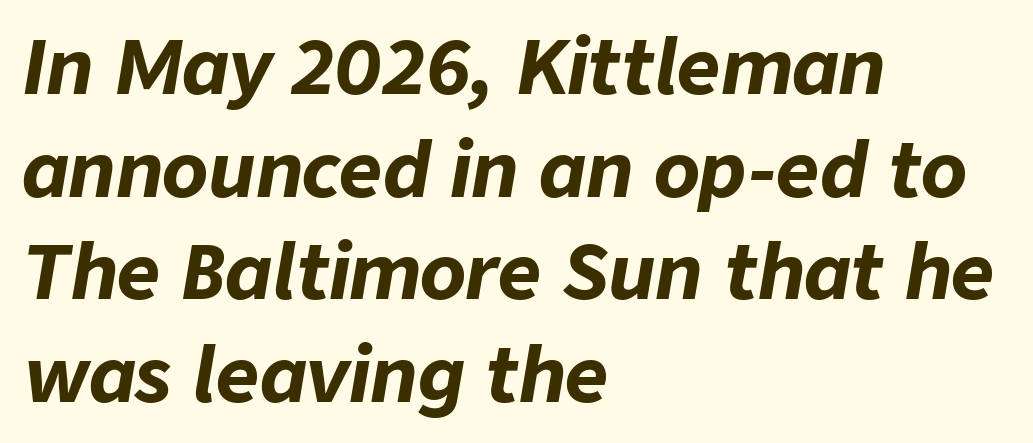
The image shows 75 px bold type, italic (leaning right); set left-aligned, normal line spacing (1.37x), normal letter spacing, not underlined; low stroke contrast and a medium x-height.
